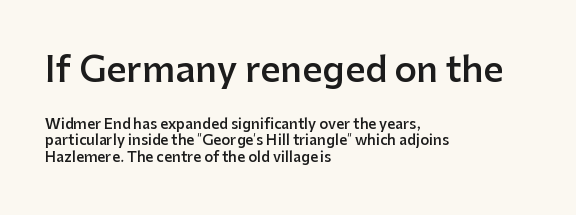
The image shows 35 px semibold sans-serif type, upright; set left-aligned, line spacing 1.17x, normal letter spacing, not underlined; the first (top) block is 2.5x larger; low stroke contrast and a medium x-height.
